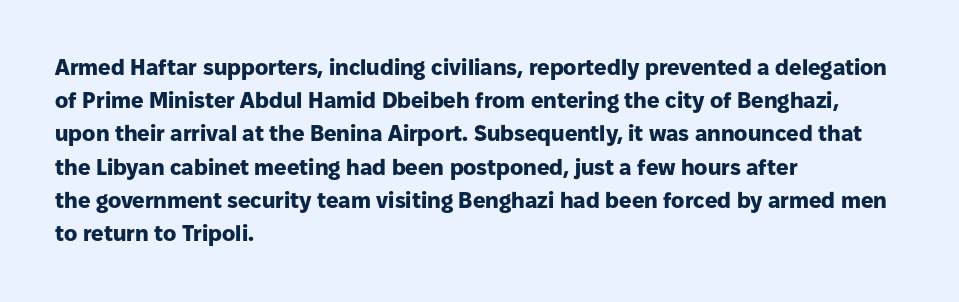
Q: Is the text bold? A: Yes.
Q: Is the text italic (slanted)? A: No, it is upright.
Q: Is the text underlined? A: No.
Q: How is the paragraph aligned? A: Left-aligned.
Q: Is the spacing between letters normal or unusually wide? A: Normal.
Q: Is the spacing between lines tight, normal or loose? A: Normal.
